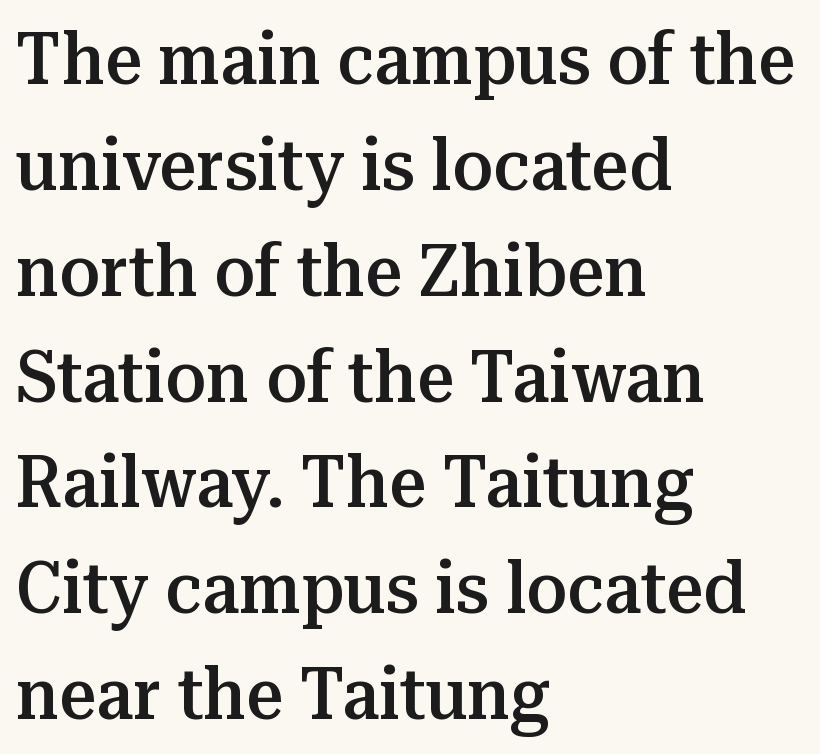
{"serif": "yes", "italic": "no", "bold": "semi", "weight": "semibold", "width": "normal", "stroke_contrast": "medium", "x_height": "medium", "monospaced": "no", "underline": "no", "align": "left", "line_spacing": "normal", "line_spacing_ratio": 1.45, "letter_spacing": "normal", "letter_spacing_em": 0.0, "glyph_px": 73}
